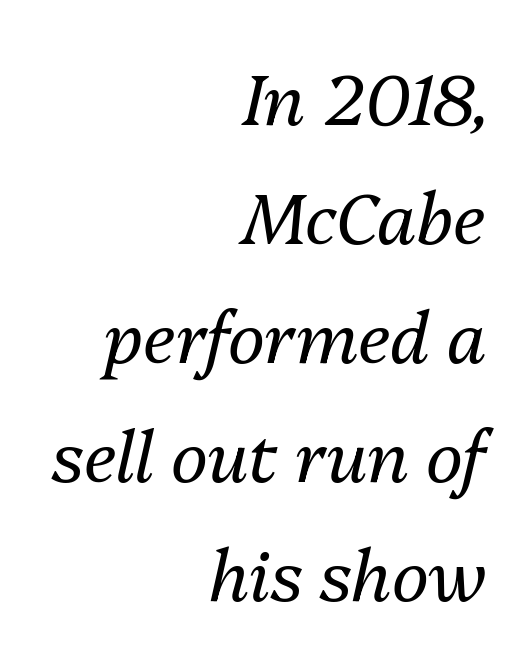
The image shows 70 px regular-weight type, italic (leaning right); set right-aligned, normal line spacing (1.7x), normal letter spacing, not underlined; medium stroke contrast and a medium x-height.
